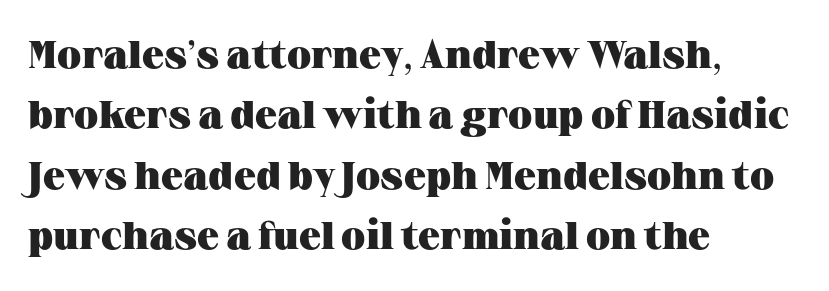
The image shows 39 px heavy, wide serif type, upright; set left-aligned, normal line spacing (1.55x), normal letter spacing, not underlined; medium stroke contrast and a medium x-height.
